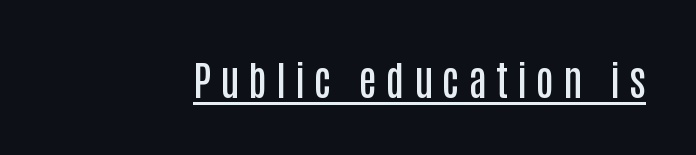
Q: Is the text bold? A: Semi-bold.
Q: Is the text italic (slanted)? A: No, it is upright.
Q: Is the typeface a serif or a sans-serif typeface? A: Sans-serif.
Q: Is the text underlined? A: Yes.
Q: Is the spacing between letters normal or unusually wide? A: Unusually wide.
Q: Width (condensed, normal, or wide)? A: Condensed.
Q: Stroke contrast? A: Low.
Q: x-height? A: Large.
Q: Monospaced? A: No.
